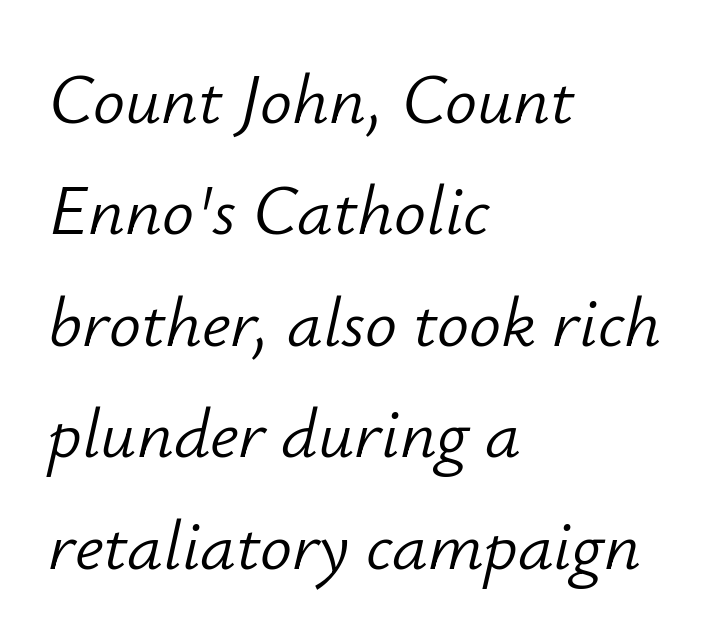
{"italic": "yes", "lean": "right", "slant_degrees": 12, "bold": "no", "weight": "light", "width": "normal", "stroke_contrast": "low", "x_height": "small", "monospaced": "no", "underline": "no", "align": "left", "line_spacing": "normal", "line_spacing_ratio": 1.57, "letter_spacing": "normal", "letter_spacing_em": 0.0, "glyph_px": 71}
